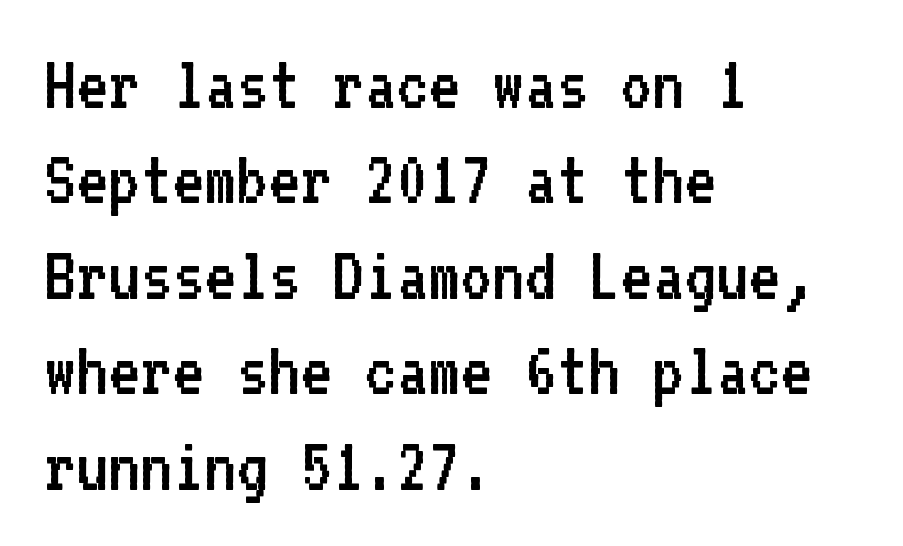
The letters stand upright; this is a roman face. Vertical stems look standard width or narrower in stroke. The ragged edge is on the right, which tells us the setting is flush left. Inter-character spacing is left at the font's built-in metrics. Grotesque or geometric, the face here clearly has no serifs. The glyphs are unaccompanied by any horizontal stroke below them.
